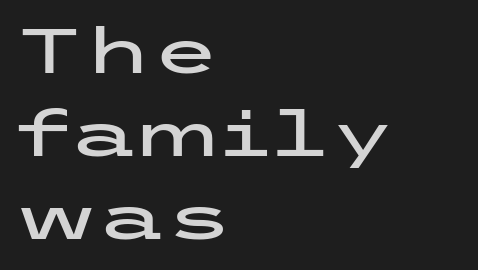
{"serif": "no", "italic": "no", "width": "wide", "stroke_contrast": "low", "x_height": "medium", "underline": "no", "align": "left", "line_spacing": "normal", "line_spacing_ratio": 1.34, "letter_spacing": "normal", "letter_spacing_em": 0.0, "glyph_px": 62}
